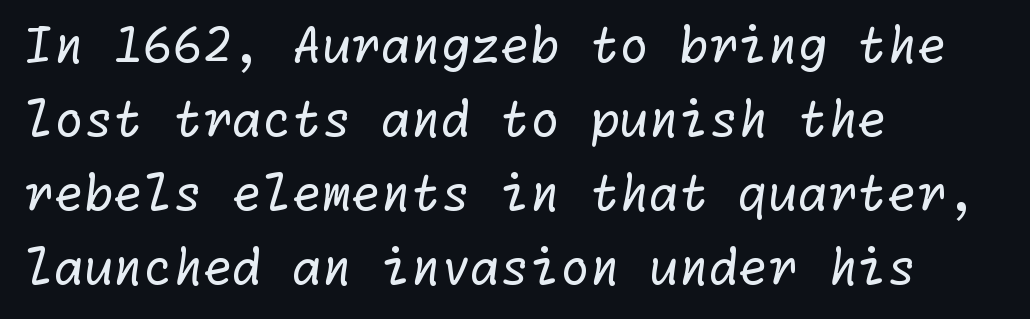
The image shows 48 px regular-weight sans-serif type; set left-aligned, normal line spacing (1.54x), normal letter spacing, not underlined; low stroke contrast and a medium x-height.
